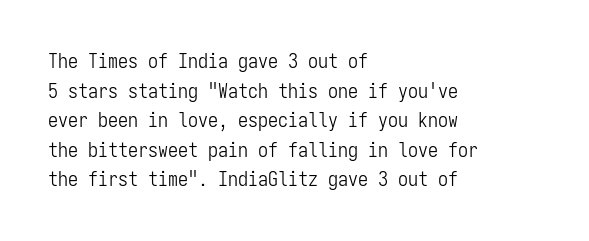
Compared with a typical body face, this is equally light or lighter still. The line texture is even and compact thanks to regular tracking. The space directly below the letters is spotless. Nope, not italic — everything's standing straight.
